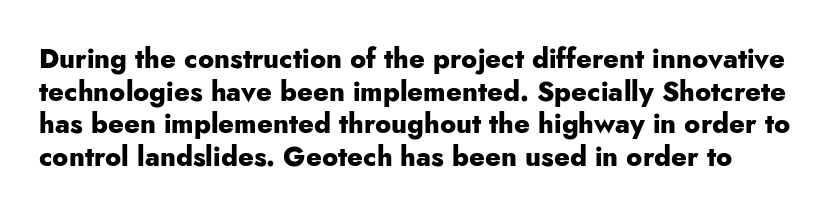
{"italic": "no", "bold": "yes", "underline": "no", "line_spacing_ratio": 1.21, "letter_spacing": "normal", "letter_spacing_em": 0.0, "glyph_px": 27}
